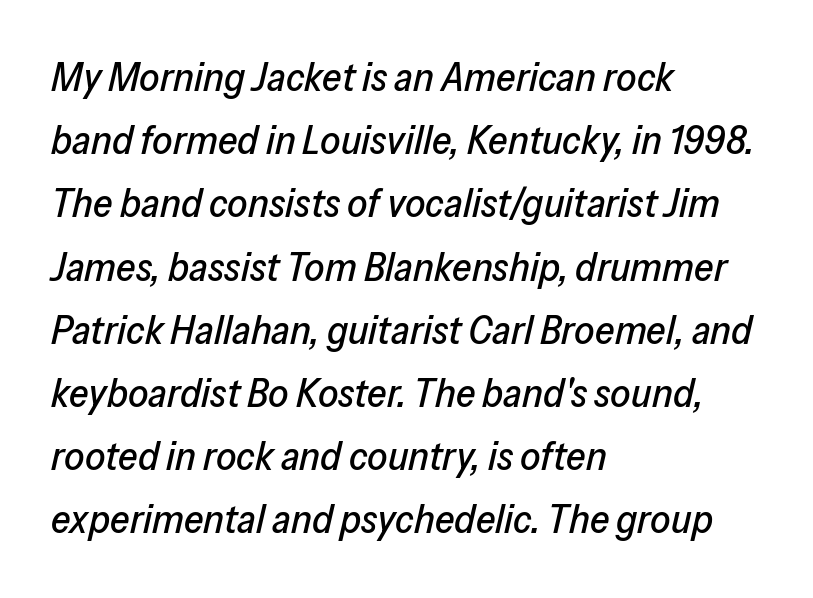
The image shows 40 px text type, italic (leaning right); set left-aligned, normal line spacing (1.58x), normal letter spacing, not underlined; low stroke contrast and a medium x-height.
